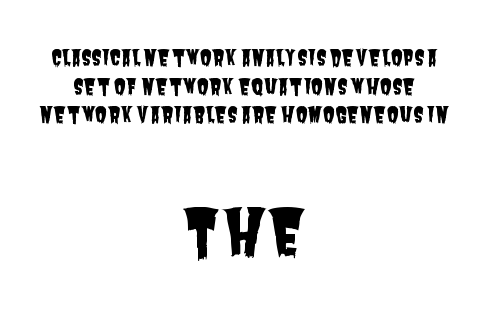
Honestly, there is no underline to notice here at all. Classification — sans serif. These lines are centered, leaving both edges ragged. The emphasis by scale lands on block number two, below.
